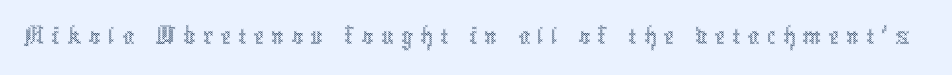
The font sits on the lighter half of the weight spectrum, regular included. The strip under each line holds only bare page. The axis of the letterforms is exactly vertical. Think of a printed novel: that variable character pitch is what you see here.
